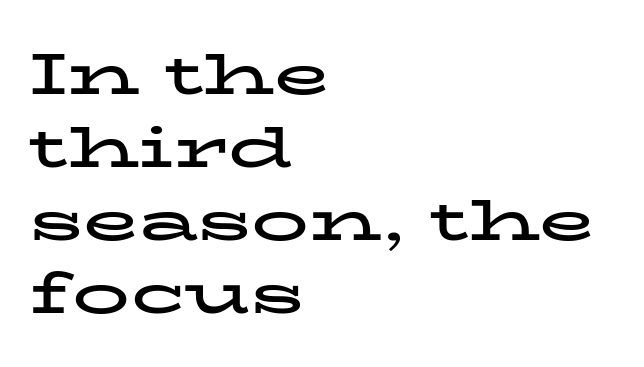
Reading down the block, your eye returns to a fixed left position each line. The face used here is proportionally spaced, like ordinary book or web type. How are the letters spaced? Ordinarily, with no added tracking. Serifs: yes, visible at the terminals of the letterforms. Tall strokes in this sample are plumb rather than angled. The glyphs are unaccompanied by any horizontal stroke below them.
